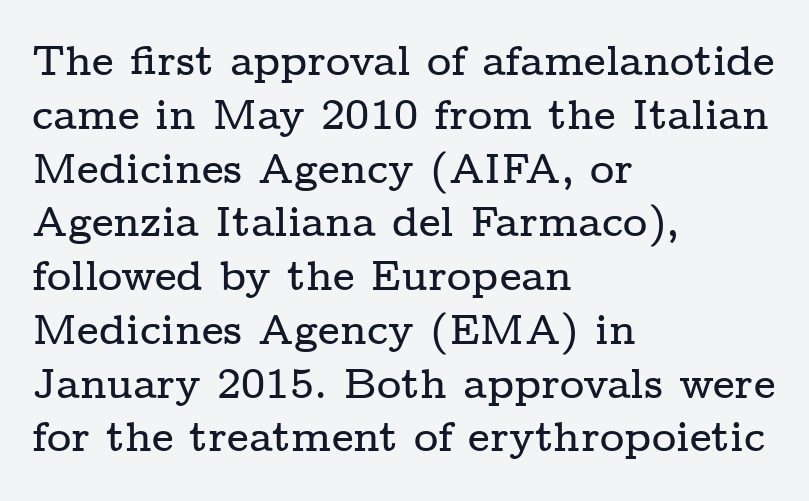
A typesetter would label this face a serif. In terms of letterspacing, this is plain default setting. These lines sit exactly where default settings would place them. Proportional: the letters do not fall into vertical columns.
